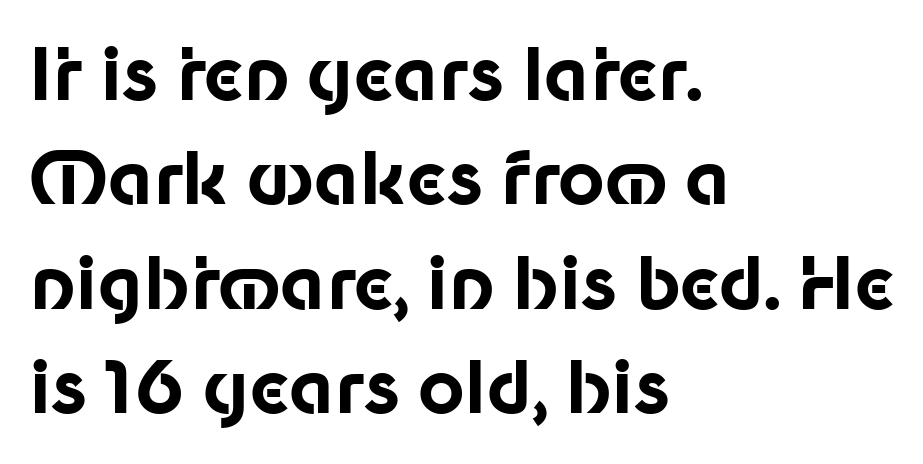
Q: Is the text bold? A: Yes.
Q: Is the text italic (slanted)? A: No, it is upright.
Q: Is the typeface a serif or a sans-serif typeface? A: Sans-serif.
Q: Is the text underlined? A: No.
Q: How is the paragraph aligned? A: Left-aligned.
Q: Is the spacing between letters normal or unusually wide? A: Normal.
Q: Is the spacing between lines tight, normal or loose? A: Normal.
Q: Width (condensed, normal, or wide)? A: Normal.
Q: Stroke contrast? A: Low.
Q: x-height? A: Medium.
Q: Monospaced? A: No.
